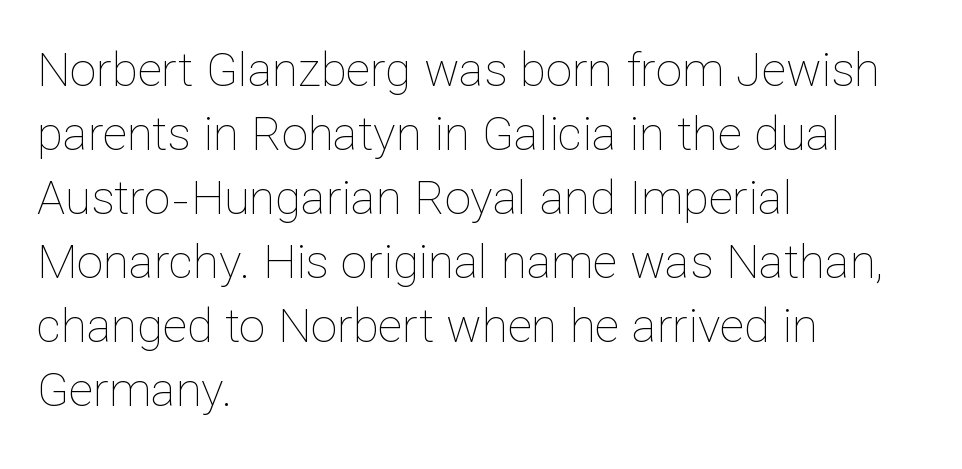
The image shows 47 px thin type, upright; set left-aligned, normal line spacing (1.36x), normal letter spacing, not underlined; low stroke contrast and a medium x-height.
